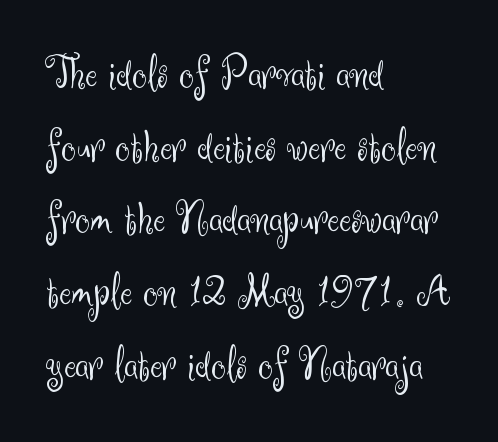
Q: Is the text bold? A: No.
Q: Is the text italic (slanted)? A: No, it is upright.
Q: Is the typeface a serif or a sans-serif typeface? A: Sans-serif.
Q: Is the text underlined? A: No.
Q: How is the paragraph aligned? A: Left-aligned.
Q: Is the spacing between letters normal or unusually wide? A: Normal.
Q: Is the spacing between lines tight, normal or loose? A: Normal.
Q: Width (condensed, normal, or wide)? A: Normal.
Q: Stroke contrast? A: Medium.
Q: x-height? A: Small.
Q: Monospaced? A: No.
